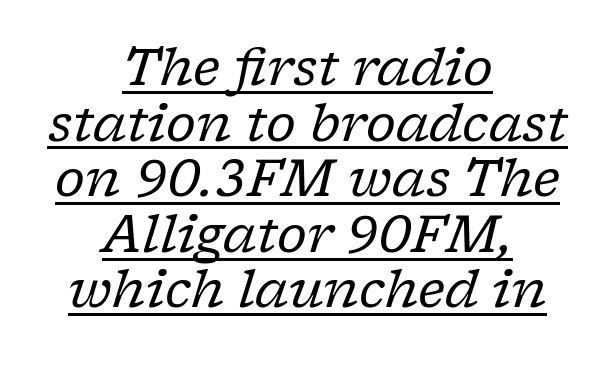
{"serif": "yes", "italic": "yes", "lean": "right", "slant_degrees": 17, "bold": "no", "weight": "regular", "width": "normal", "stroke_contrast": "low", "x_height": "medium", "monospaced": "no", "underline": "yes", "align": "center", "line_spacing": "tight", "line_spacing_ratio": 1.09, "letter_spacing": "normal", "letter_spacing_em": 0.0, "glyph_px": 51}
